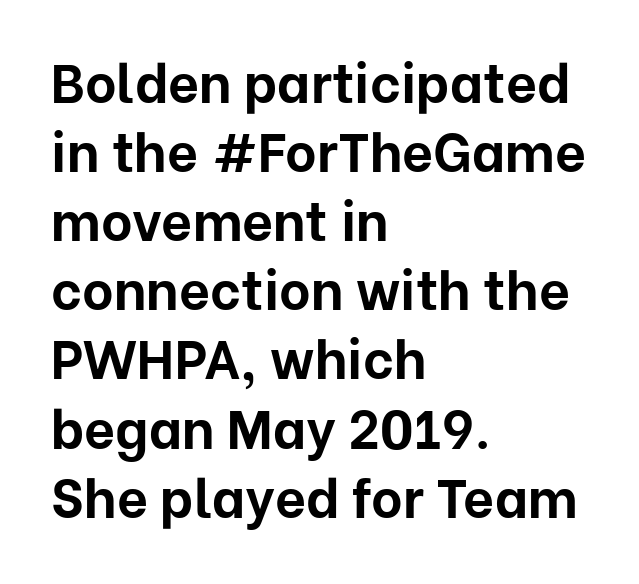
{"serif": "no", "italic": "no", "bold": "yes", "weight": "bold", "width": "normal", "stroke_contrast": "low", "x_height": "medium", "monospaced": "no", "underline": "no", "align": "left", "line_spacing": "normal", "line_spacing_ratio": 1.28, "letter_spacing": "normal", "letter_spacing_em": 0.0, "glyph_px": 54}
